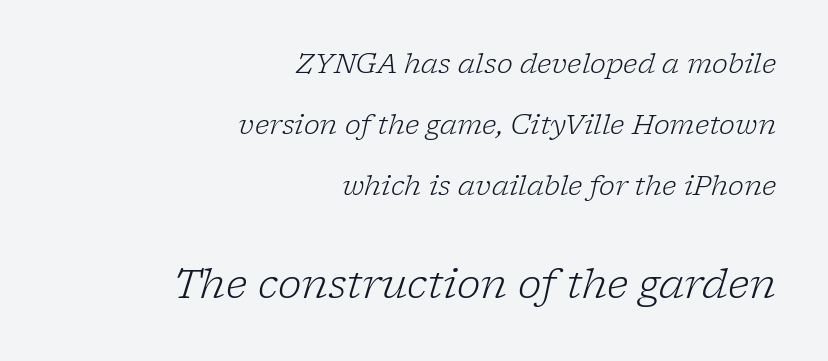
Q: Is the text bold? A: No.
Q: Is the text italic (slanted)? A: Yes, it leans right by about 17 degrees.
Q: Is the typeface a serif or a sans-serif typeface? A: Serif.
Q: Is the text underlined? A: No.
Q: How is the paragraph aligned? A: Right-aligned.
Q: Is the spacing between letters normal or unusually wide? A: Normal.
Q: Is the spacing between lines tight, normal or loose? A: Loose.
Q: Which block of text is set in a larger size, the first (top) or the second (bottom)? A: The second (bottom) one.
Q: Width (condensed, normal, or wide)? A: Normal.
Q: Stroke contrast? A: Low.
Q: x-height? A: Medium.
Q: Monospaced? A: No.
